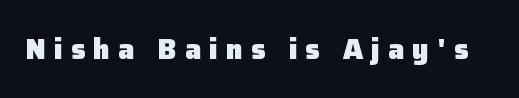
Q: Is the text bold? A: Yes.
Q: Is the text italic (slanted)? A: No, it is upright.
Q: Is the typeface a serif or a sans-serif typeface? A: Sans-serif.
Q: Is the text underlined? A: No.
Q: Is the spacing between letters normal or unusually wide? A: Unusually wide.
Q: Width (condensed, normal, or wide)? A: Normal.
Q: Stroke contrast? A: Low.
Q: x-height? A: Medium.
Q: Monospaced? A: No.
